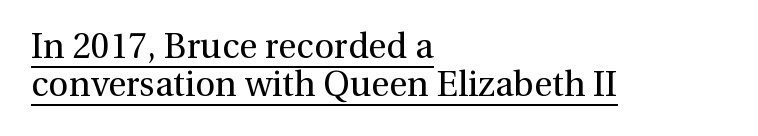
{"serif": "yes", "italic": "no", "bold": "no", "weight": "regular", "width": "normal", "x_height": "medium", "monospaced": "no", "underline": "yes", "align": "left", "line_spacing": "tight", "line_spacing_ratio": 1.08, "letter_spacing": "normal", "letter_spacing_em": 0.0, "glyph_px": 35}
